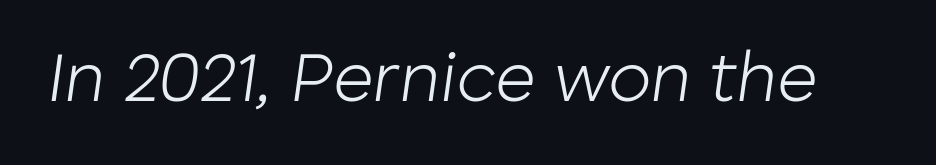
Q: Is the text bold? A: No.
Q: Is the text italic (slanted)? A: Yes, it leans right by about 8 degrees.
Q: Is the text underlined? A: No.
Q: Is the spacing between letters normal or unusually wide? A: Normal.
Q: Width (condensed, normal, or wide)? A: Normal.
Q: Stroke contrast? A: Low.
Q: x-height? A: Medium.
Q: Monospaced? A: No.
